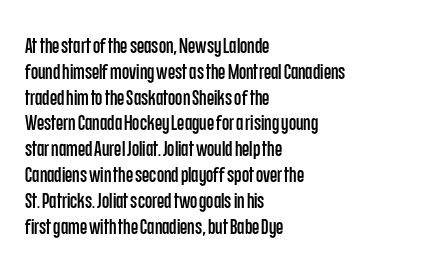
Q: Is the text italic (slanted)? A: No, it is upright.
Q: Is the text underlined? A: No.
Q: How is the paragraph aligned? A: Left-aligned.
Q: Is the spacing between letters normal or unusually wide? A: Normal.
